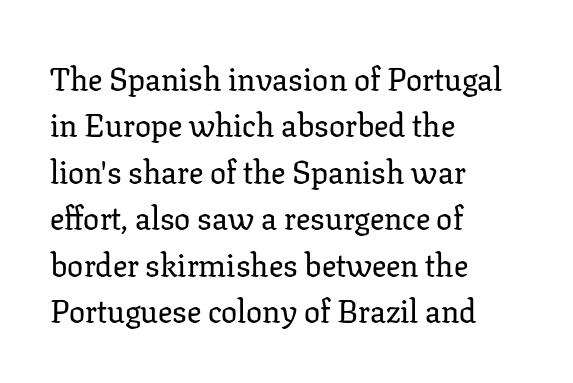
The type is set solid horizontally, with unmodified tracking. Just letters on the line, the space beneath them empty. The type sits square on the baseline with zero lean. One glance says typical: line gaps are just what's usual. Proportional: the letters do not fall into vertical columns.
